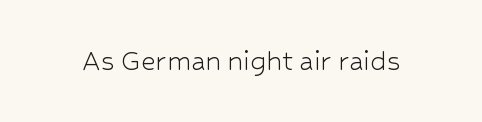
{"serif": "no", "italic": "no", "bold": "no", "weight": "light", "width": "normal", "stroke_contrast": "low", "x_height": "medium", "monospaced": "no", "underline": "no", "letter_spacing": "normal", "letter_spacing_em": 0.0, "glyph_px": 32}
